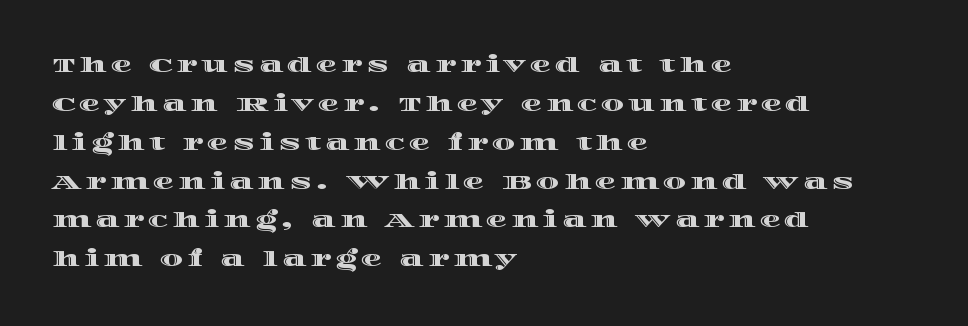
Anything drawn beneath the words? Only blank space. Notice how the stems are strictly vertical — no italics here. These lines stack with their left ends in a neat column.
